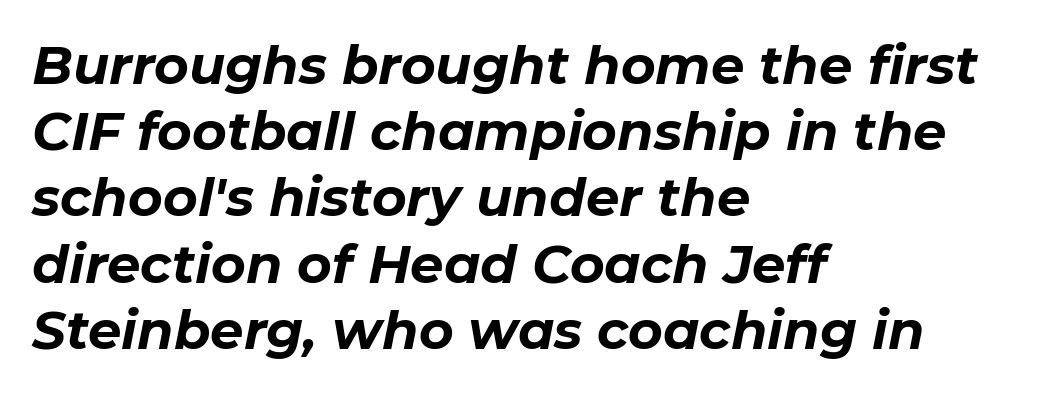
{"italic": "yes", "lean": "right", "slant_degrees": 11, "bold": "yes", "weight": "bold", "width": "normal", "stroke_contrast": "low", "x_height": "medium", "monospaced": "no", "underline": "no", "align": "left", "line_spacing": "normal", "line_spacing_ratio": 1.25, "letter_spacing": "normal", "letter_spacing_em": 0.0, "glyph_px": 53}
